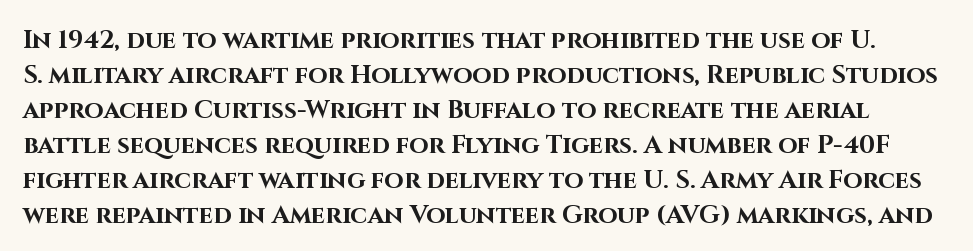
Q: Is the text bold? A: Yes.
Q: Is the text italic (slanted)? A: No, it is upright.
Q: Is the text underlined? A: No.
Q: Is the spacing between letters normal or unusually wide? A: Normal.
Q: Is the spacing between lines tight, normal or loose? A: Normal.
